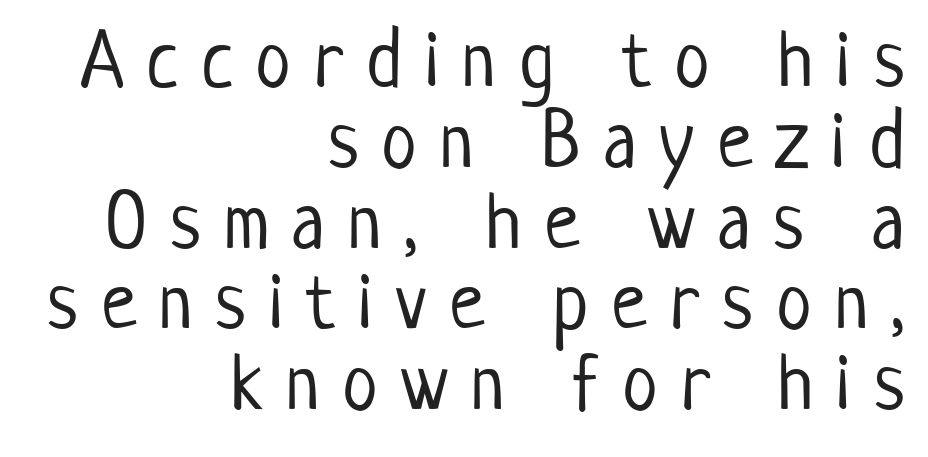
{"serif": "no", "italic": "no", "bold": "no", "weight": "light", "width": "condensed", "stroke_contrast": "low", "x_height": "medium", "monospaced": "no", "underline": "no", "align": "right", "line_spacing": "tight", "line_spacing_ratio": 1.01, "letter_spacing": "wide", "letter_spacing_em": 0.29, "glyph_px": 80}
